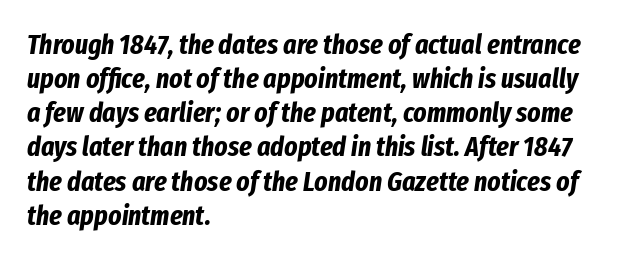
Q: Is the text bold? A: Yes.
Q: Is the text italic (slanted)? A: Yes, it leans right by about 8 degrees.
Q: Is the text underlined? A: No.
Q: How is the paragraph aligned? A: Left-aligned.
Q: Is the spacing between letters normal or unusually wide? A: Normal.
Q: Width (condensed, normal, or wide)? A: Condensed.
Q: Stroke contrast? A: Low.
Q: x-height? A: Medium.
Q: Monospaced? A: No.
